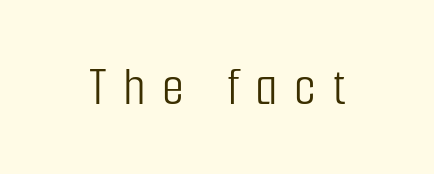
The image shows 57 px light, condensed sans-serif type, upright; set unusually wide letter spacing (+0.29 em), not underlined; low stroke contrast and a medium x-height.
